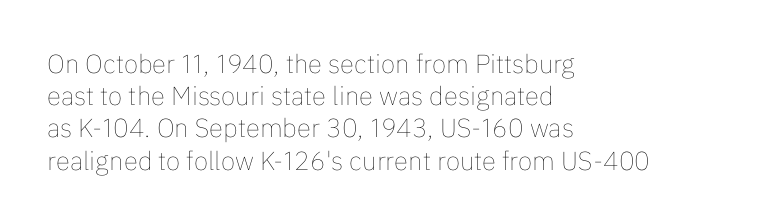
The image shows 26 px text type, upright; set left-aligned, line spacing 1.24x, normal letter spacing, not underlined.
